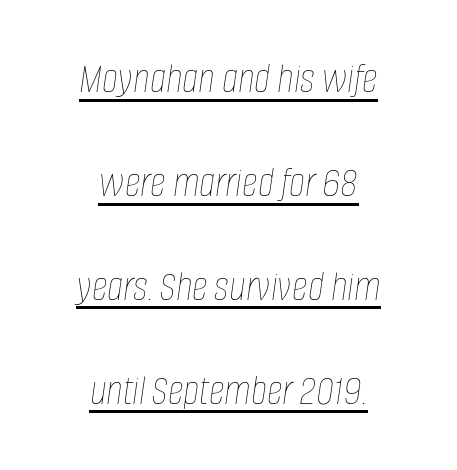
Q: Is the text bold? A: No.
Q: Is the text italic (slanted)? A: Yes, it leans right by about 8 degrees.
Q: Is the text underlined? A: Yes.
Q: How is the paragraph aligned? A: Centered.
Q: Is the spacing between letters normal or unusually wide? A: Normal.
Q: Is the spacing between lines tight, normal or loose? A: Loose.
Q: Width (condensed, normal, or wide)? A: Condensed.
Q: Stroke contrast? A: Low.
Q: x-height? A: Large.
Q: Monospaced? A: No.
